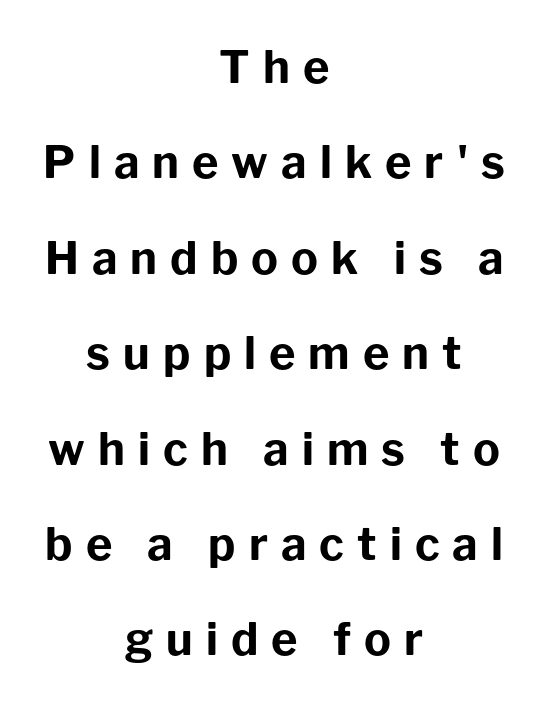
The image shows 45 px bold sans-serif type, upright; set centered, loose line spacing (2.12x), unusually wide letter spacing (+0.29 em), not underlined; low stroke contrast and a medium x-height.
